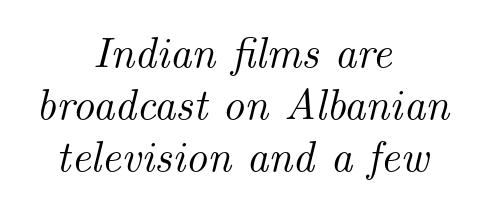
The rendering uses natural spacing where letterforms have individual widths. The typography opts for an oblique posture over an upright one. I'd call this a serif setting — the letters wear small feet. Anything drawn beneath the words? Only blank space.
